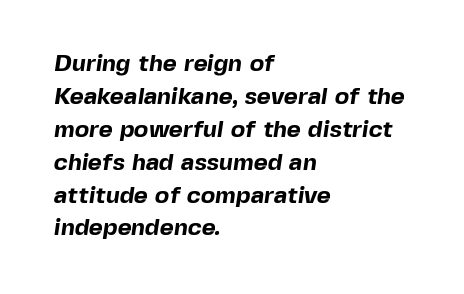
Q: Is the text bold? A: Yes.
Q: Is the text underlined? A: No.
Q: How is the paragraph aligned? A: Left-aligned.
Q: Is the spacing between letters normal or unusually wide? A: Normal.
Q: Is the spacing between lines tight, normal or loose? A: Normal.
